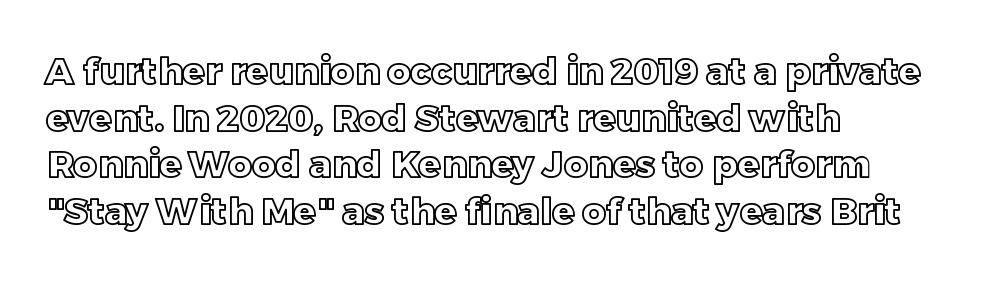
Italic: no, the glyphs are upright roman. Normally led — the rows are evenly, conventionally spaced. These lines are rendered in a variable-pitch font. A classic flush-left, rag-right setting is used for this passage. Anything drawn beneath the words? Only blank space.
